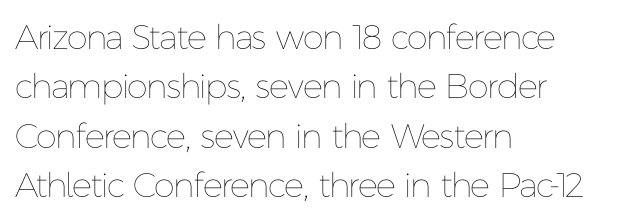
Italic? Not at all — the glyphs are vertical. This sample has the flowing, uneven cadence of proportional lettering. The strokes carry an ordinary text weight at most. A normal amount of white space separates one row of letters from the next. Only glyphs here, with clear space below each row. Words appear dense and cohesive because spacing is normal.
